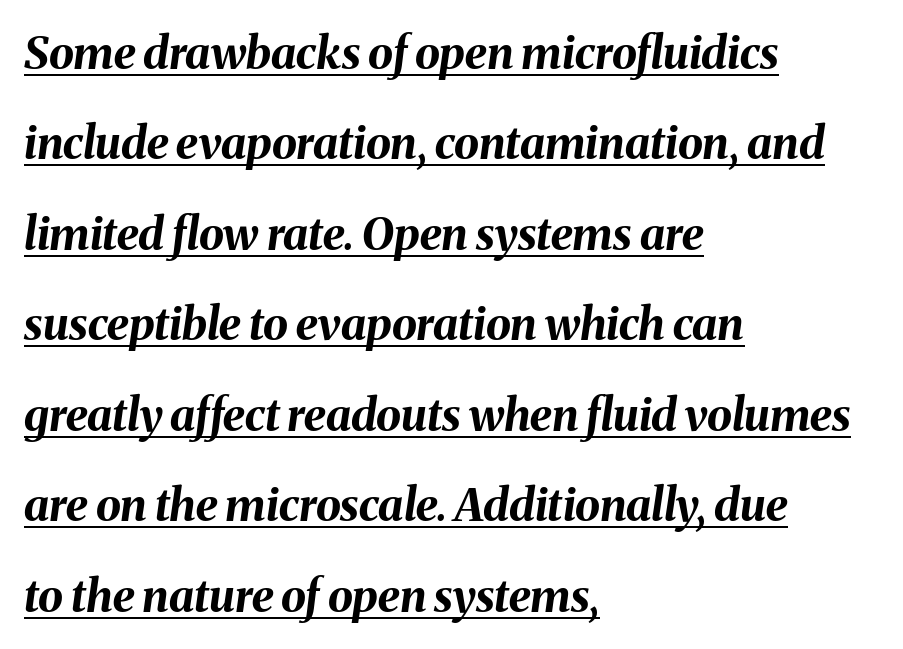
The image shows 45 px bold type, italic (leaning right); set left-aligned, loose line spacing (2.01x), normal letter spacing, underlined; medium stroke contrast and a medium x-height.
